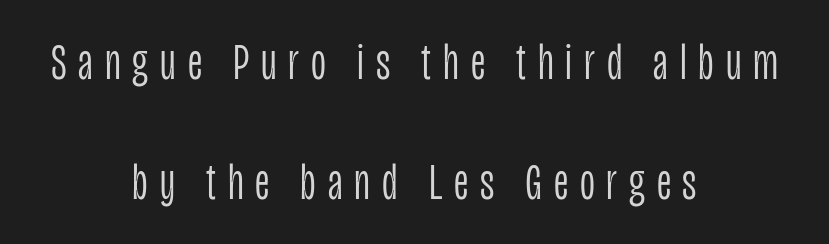
Q: Is the text bold? A: No.
Q: Is the text italic (slanted)? A: No, it is upright.
Q: Is the typeface a serif or a sans-serif typeface? A: Sans-serif.
Q: Is the text underlined? A: No.
Q: How is the paragraph aligned? A: Centered.
Q: Is the spacing between letters normal or unusually wide? A: Unusually wide.
Q: Is the spacing between lines tight, normal or loose? A: Loose.
Q: Width (condensed, normal, or wide)? A: Condensed.
Q: Stroke contrast? A: Low.
Q: x-height? A: Large.
Q: Monospaced? A: No.
